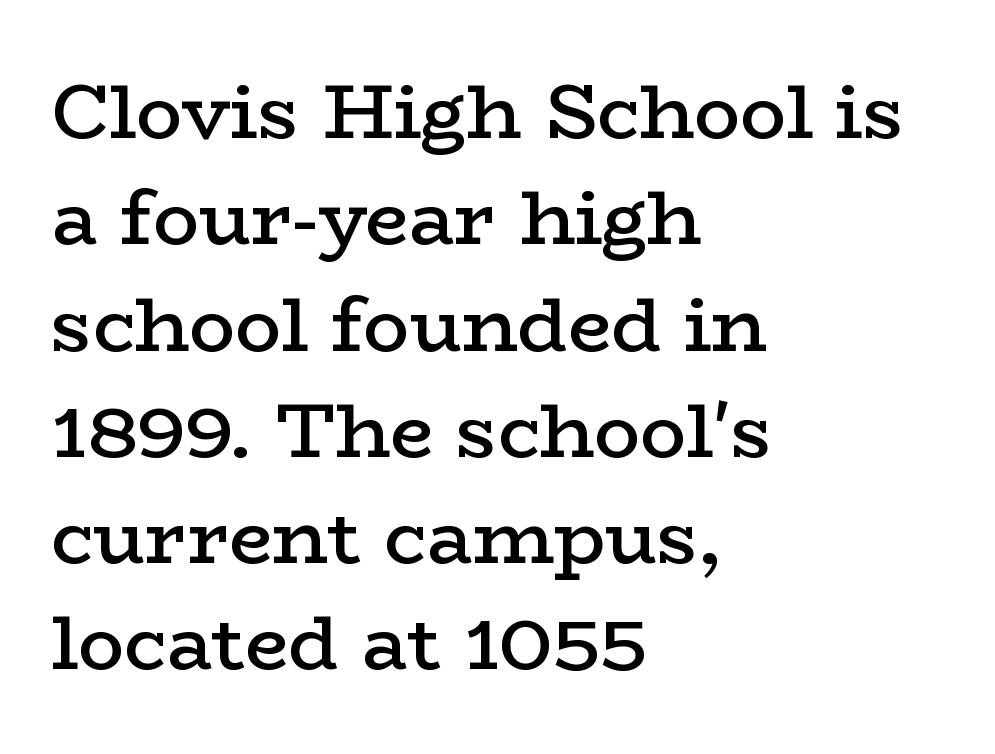
Q: Is the text bold? A: Semi-bold.
Q: Is the text italic (slanted)? A: No, it is upright.
Q: Is the typeface a serif or a sans-serif typeface? A: Serif.
Q: Is the text underlined? A: No.
Q: How is the paragraph aligned? A: Left-aligned.
Q: Is the spacing between letters normal or unusually wide? A: Normal.
Q: Is the spacing between lines tight, normal or loose? A: Normal.
Q: Width (condensed, normal, or wide)? A: Wide.
Q: Stroke contrast? A: Low.
Q: x-height? A: Medium.
Q: Monospaced? A: No.
